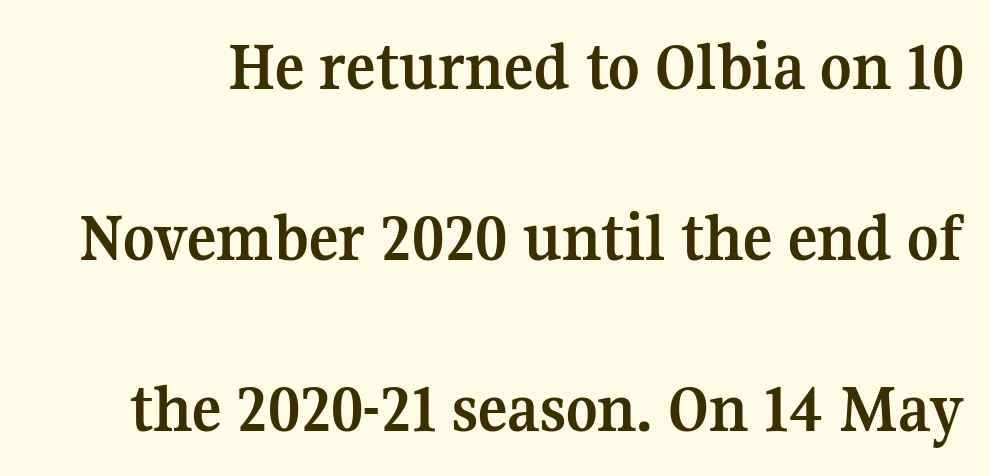
{"serif": "yes", "italic": "no", "bold": "yes", "weight": "semibold", "width": "normal", "stroke_contrast": "medium", "x_height": "medium", "monospaced": "no", "underline": "no", "line_spacing": "loose", "line_spacing_ratio": 2.48, "letter_spacing": "normal", "letter_spacing_em": 0.0, "glyph_px": 69}
